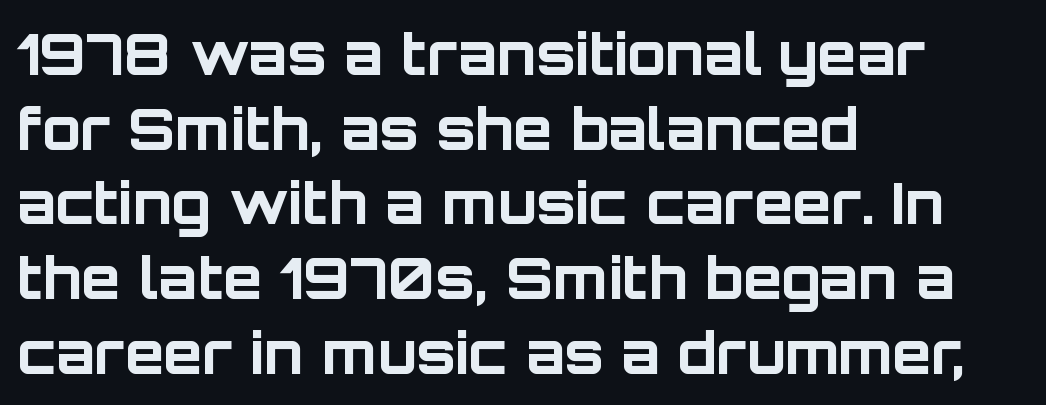
Q: Is the text bold? A: Yes.
Q: Is the text italic (slanted)? A: No, it is upright.
Q: Is the typeface a serif or a sans-serif typeface? A: Sans-serif.
Q: Is the text underlined? A: No.
Q: How is the paragraph aligned? A: Left-aligned.
Q: Is the spacing between letters normal or unusually wide? A: Normal.
Q: Is the spacing between lines tight, normal or loose? A: Normal.
Q: Width (condensed, normal, or wide)? A: Normal.
Q: Stroke contrast? A: Low.
Q: x-height? A: Large.
Q: Monospaced? A: No.
